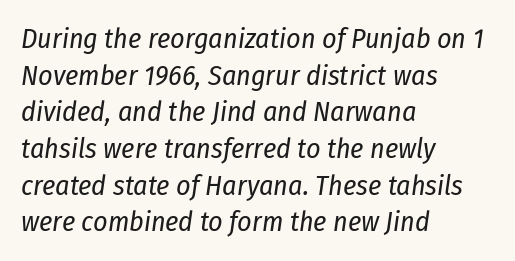
Q: Is the text bold? A: No.
Q: Is the text italic (slanted)? A: Yes, it leans right by about 8 degrees.
Q: Is the text underlined? A: No.
Q: How is the paragraph aligned? A: Left-aligned.
Q: Is the spacing between letters normal or unusually wide? A: Normal.
Q: Is the spacing between lines tight, normal or loose? A: Normal.
Q: Width (condensed, normal, or wide)? A: Condensed.
Q: Stroke contrast? A: Low.
Q: x-height? A: Medium.
Q: Monospaced? A: No.
